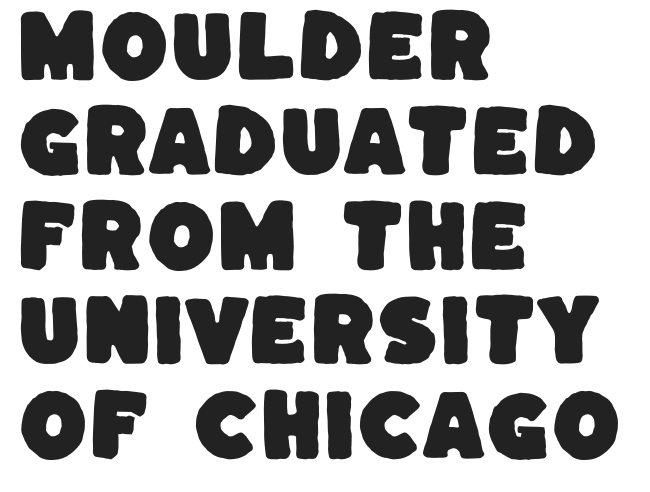
Q: Is the typeface a serif or a sans-serif typeface? A: Sans-serif.
Q: Is the text underlined? A: No.
Q: How is the paragraph aligned? A: Left-aligned.
Q: Is the spacing between letters normal or unusually wide? A: Normal.
Q: Width (condensed, normal, or wide)? A: Normal.
Q: Stroke contrast? A: Low.
Q: x-height? A: Large.
Q: Monospaced? A: No.
